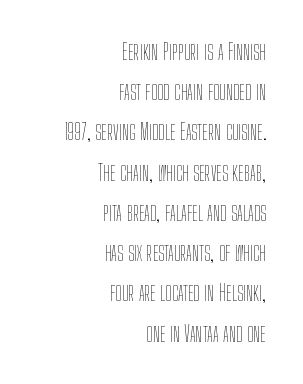
The image shows 23 px text type, upright; set right-aligned, line spacing 1.75x, normal letter spacing, not underlined.
